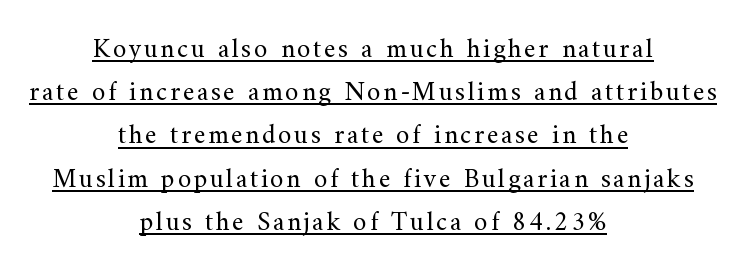
The image shows 27 px text type, upright; set centered, normal line spacing (1.6x), underlined.
